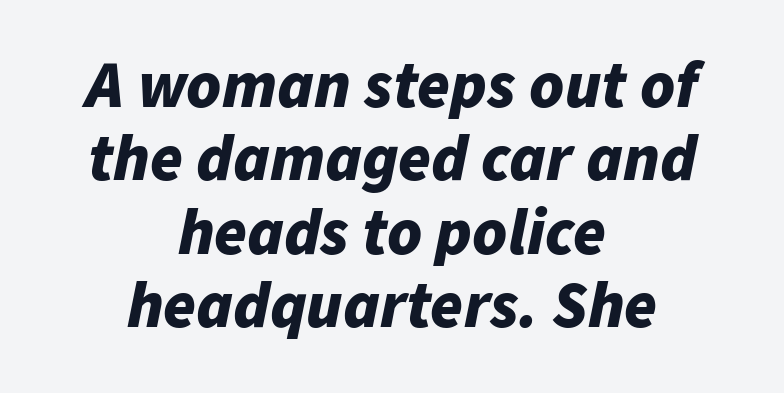
Here the designer chose a conventional face with non-uniform glyph widths. Does extra space separate the letters? No, they use regular spacing. Caption: bold face, heavy strokes. The passage shown is not underscored anywhere.
